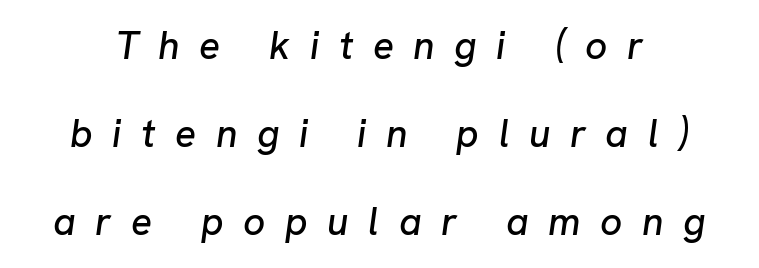
{"italic": "yes", "lean": "right", "slant_degrees": 8, "width": "normal", "stroke_contrast": "low", "x_height": "medium", "monospaced": "no", "underline": "no", "line_spacing": "loose", "line_spacing_ratio": 2.26, "letter_spacing": "wide", "letter_spacing_em": 0.5, "glyph_px": 39}
